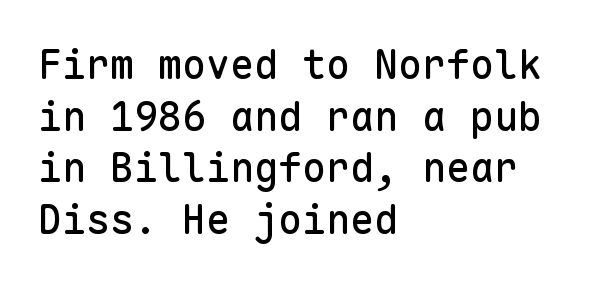
{"serif": "no", "italic": "no", "width": "normal", "stroke_contrast": "low", "x_height": "medium", "monospaced": "yes", "underline": "no", "align": "left", "line_spacing": "normal", "line_spacing_ratio": 1.29, "letter_spacing": "normal", "letter_spacing_em": 0.0, "glyph_px": 40}
